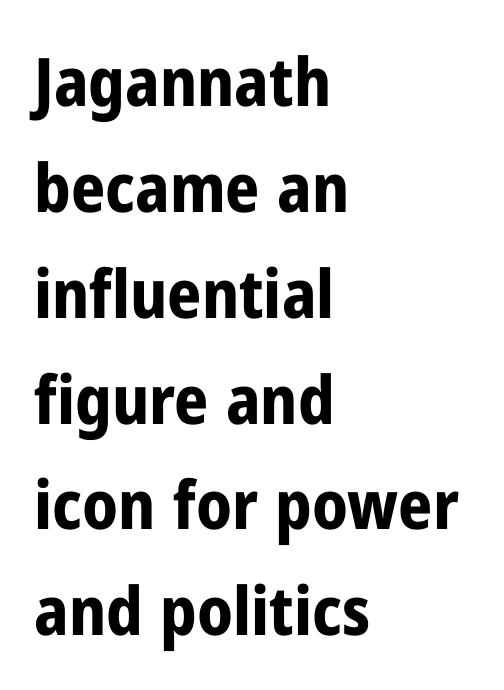
Q: Is the text bold? A: Yes.
Q: Is the text italic (slanted)? A: No, it is upright.
Q: Is the typeface a serif or a sans-serif typeface? A: Sans-serif.
Q: Is the text underlined? A: No.
Q: How is the paragraph aligned? A: Left-aligned.
Q: Is the spacing between letters normal or unusually wide? A: Normal.
Q: Is the spacing between lines tight, normal or loose? A: Normal.
Q: Width (condensed, normal, or wide)? A: Condensed.
Q: Stroke contrast? A: Low.
Q: x-height? A: Medium.
Q: Monospaced? A: No.
